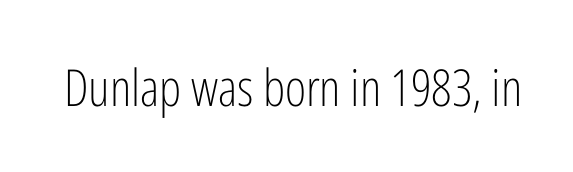
Q: Is the text bold? A: No.
Q: Is the text italic (slanted)? A: No, it is upright.
Q: Is the typeface a serif or a sans-serif typeface? A: Sans-serif.
Q: Is the text underlined? A: No.
Q: Is the spacing between letters normal or unusually wide? A: Normal.
Q: Width (condensed, normal, or wide)? A: Condensed.
Q: Stroke contrast? A: Low.
Q: x-height? A: Medium.
Q: Monospaced? A: No.
